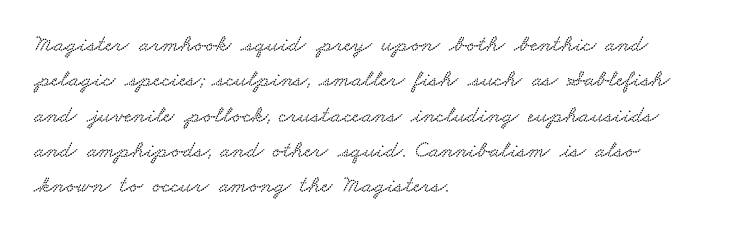
{"underline": "no", "align": "left", "line_spacing": "normal", "line_spacing_ratio": 1.47, "letter_spacing": "normal", "letter_spacing_em": 0.0, "glyph_px": 24}
